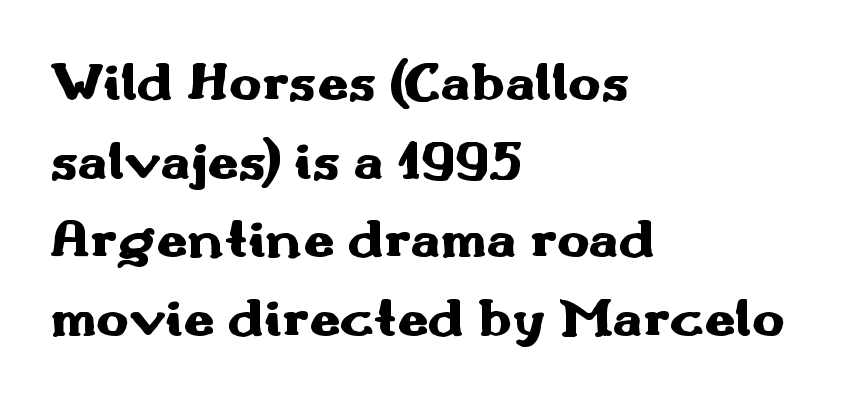
{"serif": "no", "italic": "no", "bold": "yes", "weight": "heavy", "width": "wide", "stroke_contrast": "medium", "x_height": "small", "monospaced": "no", "underline": "no", "align": "left", "line_spacing": "normal", "line_spacing_ratio": 1.43, "letter_spacing": "normal", "letter_spacing_em": 0.0, "glyph_px": 55}
